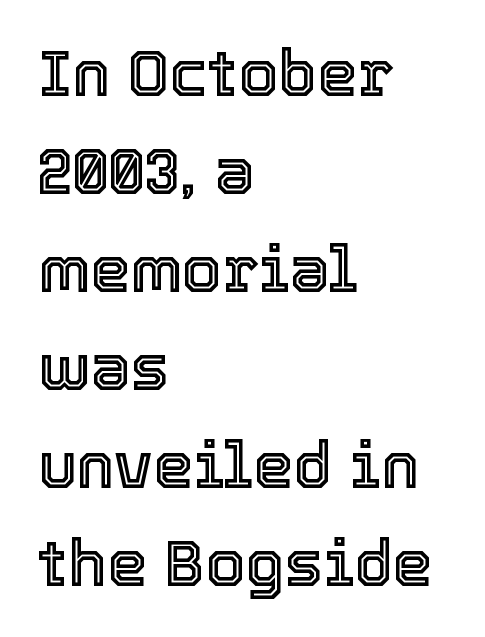
This rendering features lettering with no underline. Here the designer chose a conventional face with non-uniform glyph widths. The specimen reads as upright at a glance. Quick note: interline space is typical.
